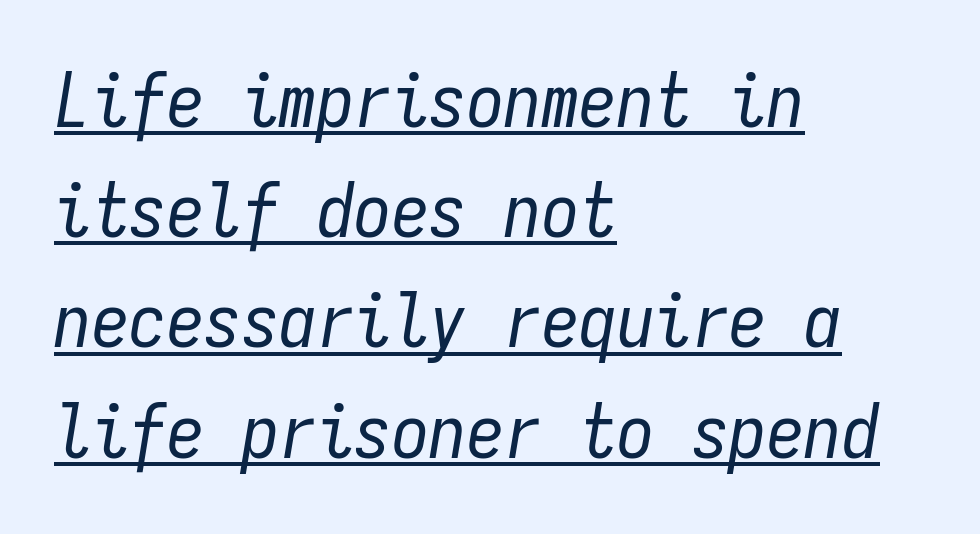
{"italic": "yes", "lean": "right", "slant_degrees": 9, "bold": "no", "weight": "regular", "width": "condensed", "stroke_contrast": "low", "x_height": "medium", "monospaced": "yes", "underline": "yes", "align": "left", "line_spacing": "normal", "line_spacing_ratio": 1.47, "letter_spacing": "normal", "letter_spacing_em": 0.0, "glyph_px": 75}
